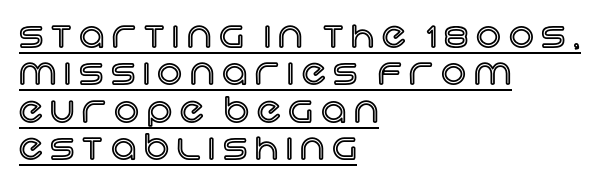
{"italic": "no", "width": "normal", "x_height": "large", "monospaced": "no", "underline": "yes", "align": "left", "line_spacing": "tight", "line_spacing_ratio": 1.07, "letter_spacing": "wide", "letter_spacing_em": 0.22, "glyph_px": 35}
